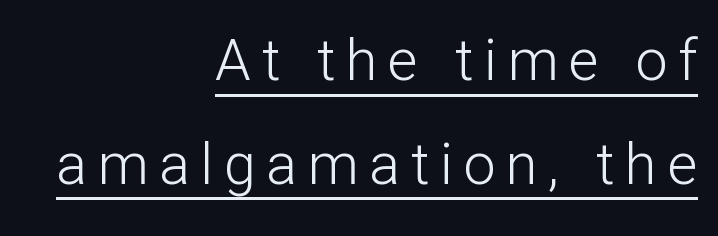
The lettering holds an erect, upright posture throughout. Stems and bowls with no extra thickness — not bold. Do the characters align in a grid? No, the font is proportional. Each line of the rendering has a horizontal stroke beneath the glyphs. The typesetter chose a ragged-left arrangement here. Classification — sans serif.
